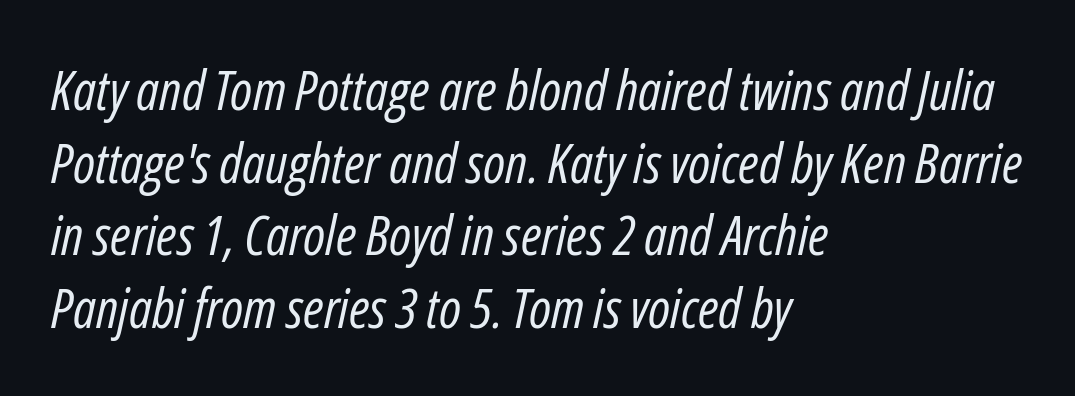
The image shows 55 px regular-weight, condensed type, italic (leaning right); set left-aligned, normal line spacing (1.32x), normal letter spacing, not underlined; low stroke contrast and a medium x-height.
